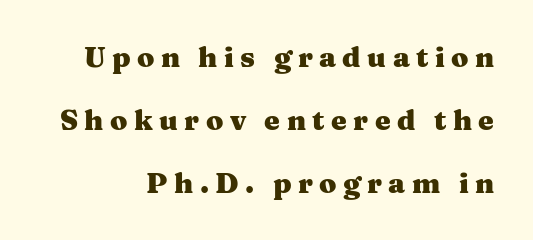
The image shows 28 px heavy, wide serif type, upright; set loose line spacing (2.25x), unusually wide letter spacing (+0.23 em), not underlined; medium stroke contrast and a medium x-height.
